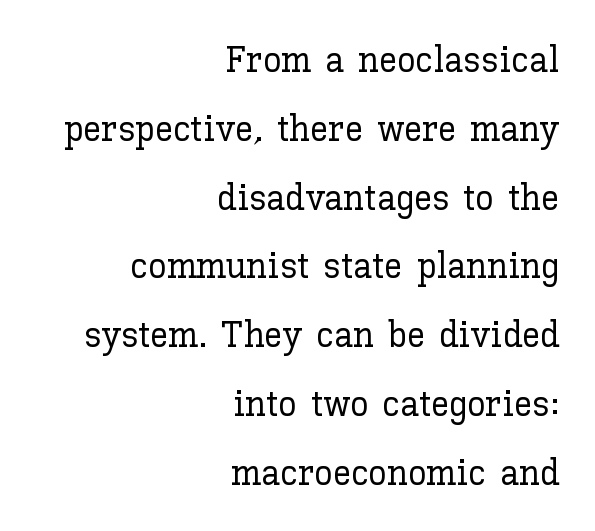
The image shows 37 px text type, upright; set right-aligned, line spacing 1.86x, normal letter spacing, not underlined; low stroke contrast and a medium x-height.
